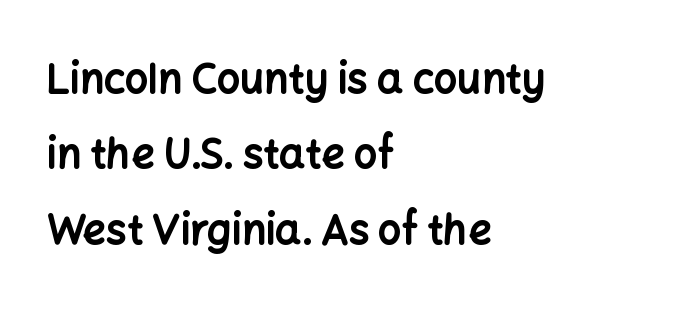
The image shows 41 px bold sans-serif type, upright; set left-aligned, line spacing 1.84x, normal letter spacing, not underlined; low stroke contrast and a medium x-height.
